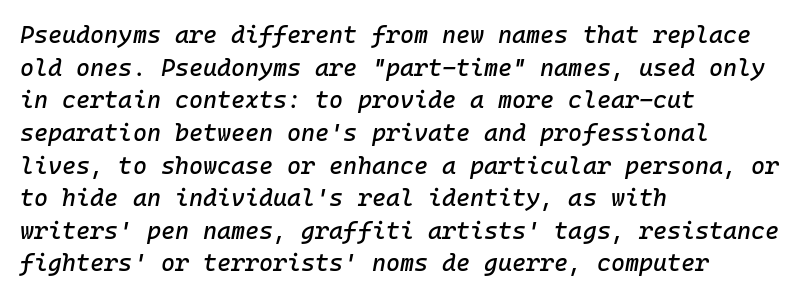
Q: Is the text italic (slanted)? A: Yes, it leans right by about 10 degrees.
Q: Is the text underlined? A: No.
Q: How is the paragraph aligned? A: Left-aligned.
Q: Is the spacing between letters normal or unusually wide? A: Normal.
Q: Is the spacing between lines tight, normal or loose? A: Normal.
